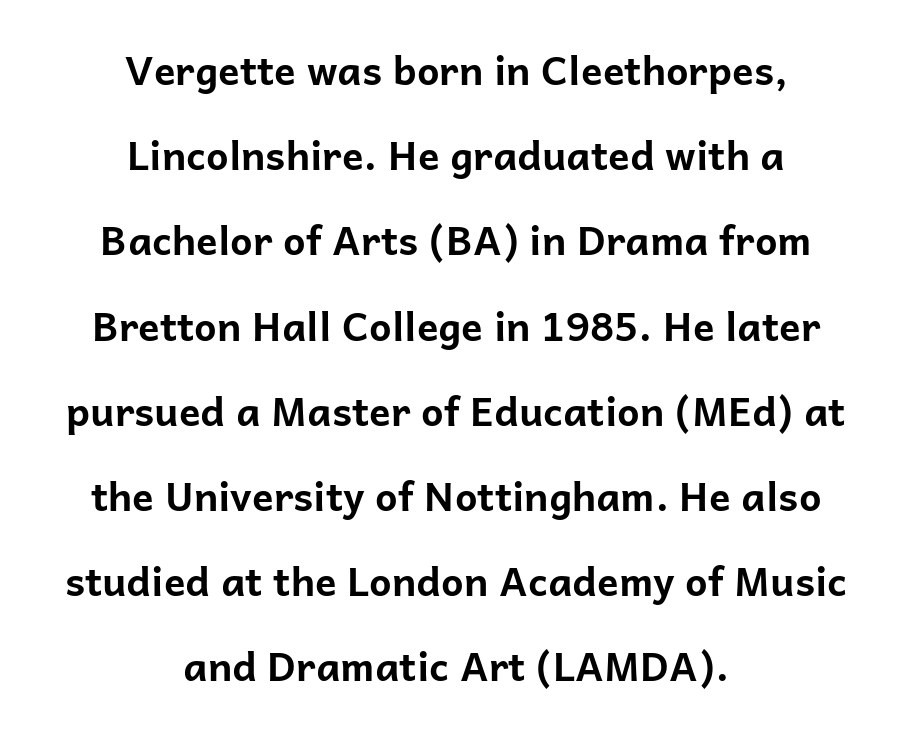
You can tell from the bare stems that sans-serif type was used. Leading: increased. Leftover space on each line is divided equally before and after the words. Note the varied advance widths — an 'i' is clearly narrower than an 'm'. Type without underlining.
